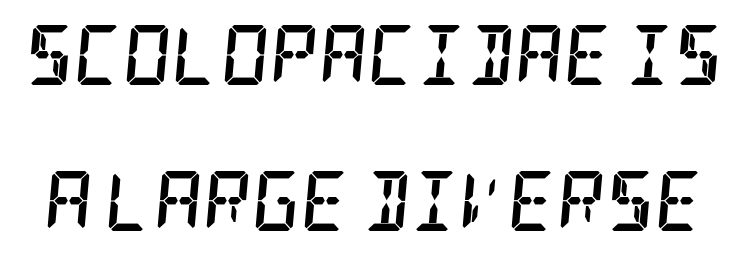
{"serif": "yes", "italic": "yes", "lean": "right", "slant_degrees": 5, "bold": "yes", "weight": "semibold", "width": "condensed", "stroke_contrast": "low", "x_height": "large", "underline": "no", "line_spacing": "loose", "line_spacing_ratio": 2.44, "letter_spacing": "normal", "letter_spacing_em": 0.0, "glyph_px": 60}
